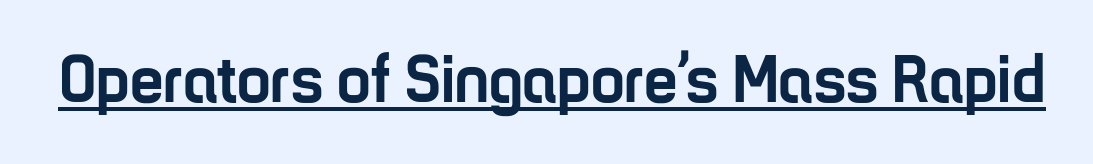
The image shows 67 px semibold, condensed sans-serif type, upright; set normal letter spacing, underlined; low stroke contrast and a medium x-height.
